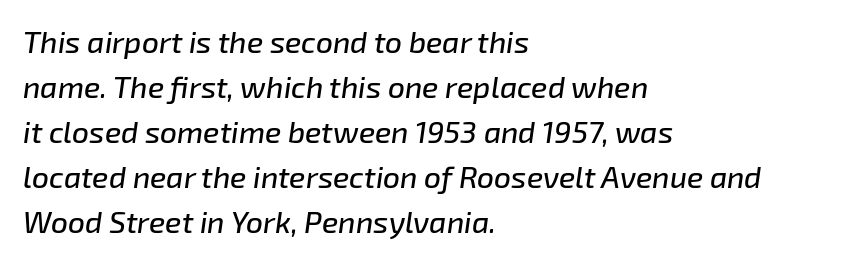
Every row of glyphs begins at an identical x-position on the left. Observe the ordinary spacing: letters are neighbours, not strangers. There's an unmistakable incline to the writing here. Leading: standard. Note the varied advance widths — an 'i' is clearly narrower than an 'm'. Words float on clear page, feet unadorned.
